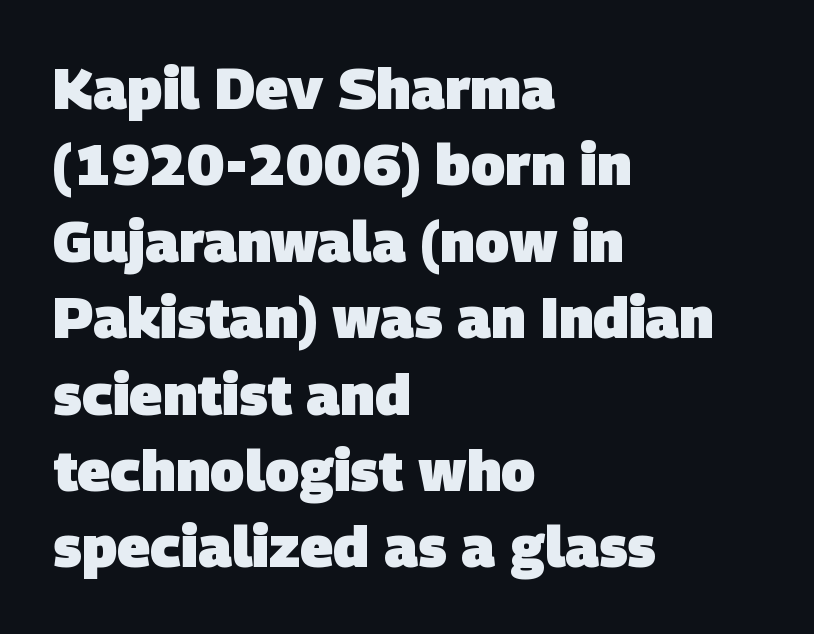
Underlining? Definitely not there. Standard letterfit; no display-style spreading of the glyphs. Caption: multi-line text, flush left, ragged right. Successive baselines arrive at the customary interval.
